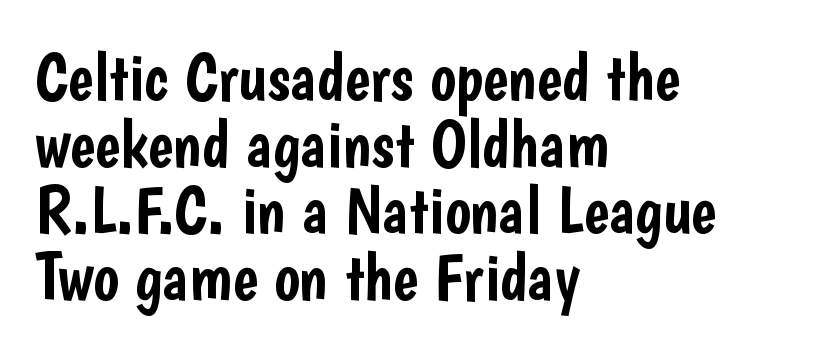
Q: Is the text italic (slanted)? A: No, it is upright.
Q: Is the typeface a serif or a sans-serif typeface? A: Sans-serif.
Q: Is the text underlined? A: No.
Q: How is the paragraph aligned? A: Left-aligned.
Q: Is the spacing between letters normal or unusually wide? A: Normal.
Q: Is the spacing between lines tight, normal or loose? A: Tight.
Q: Width (condensed, normal, or wide)? A: Condensed.
Q: Stroke contrast? A: Low.
Q: x-height? A: Medium.
Q: Monospaced? A: No.
